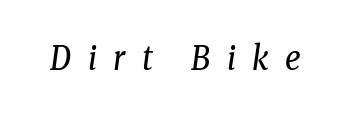
Here the designer chose a conventional face with non-uniform glyph widths. The weight would be labelled regular, book, light, or lighter still. What kind of face is this? One with serifs. In terms of letterspacing, this is a distinctly airy, spread setting. No word sits above an underline. The passage shown leans; its letterforms are oblique.
